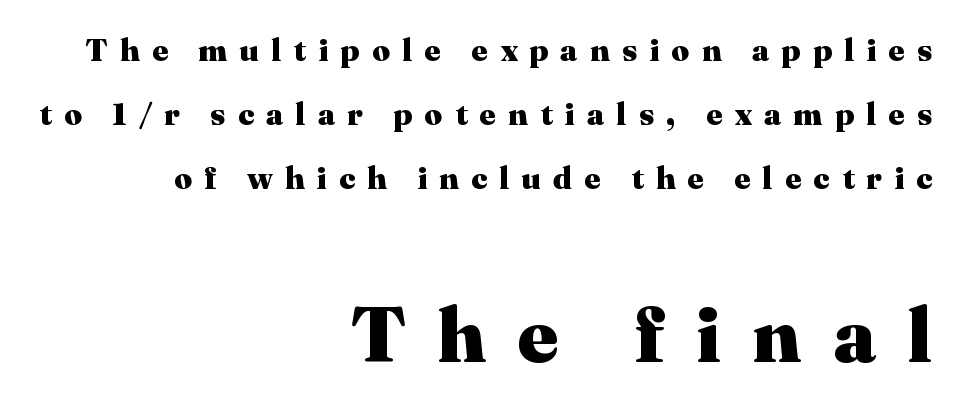
The image shows 78 px heavy serif type, upright; set right-aligned, loose line spacing (2.07x), unusually wide letter spacing (+0.4 em), not underlined; the second (bottom) block is 2.52x larger; medium stroke contrast and a medium x-height.
